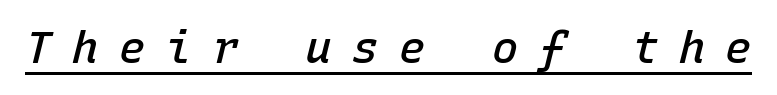
The image shows 44 px semibold type, italic (leaning right), monospaced; set unusually wide letter spacing (+0.46 em), underlined; low stroke contrast and a medium x-height.
